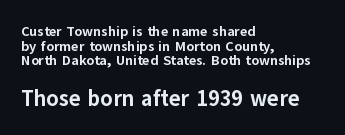
{"italic": "no", "bold": "yes", "underline": "no", "align": "left", "line_spacing": "tight", "line_spacing_ratio": 1.05, "letter_spacing": "normal", "letter_spacing_em": 0.0, "larger_block": "second", "size_ratio": 1.57, "glyph_px": 22}
